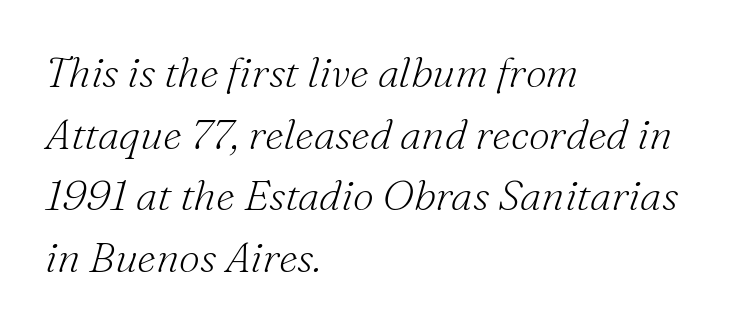
Q: Is the text bold? A: No.
Q: Is the text italic (slanted)? A: Yes, it leans right by about 16 degrees.
Q: Is the typeface a serif or a sans-serif typeface? A: Serif.
Q: Is the text underlined? A: No.
Q: How is the paragraph aligned? A: Left-aligned.
Q: Is the spacing between letters normal or unusually wide? A: Normal.
Q: Is the spacing between lines tight, normal or loose? A: Normal.
Q: Width (condensed, normal, or wide)? A: Normal.
Q: Stroke contrast? A: Medium.
Q: x-height? A: Small.
Q: Monospaced? A: No.
